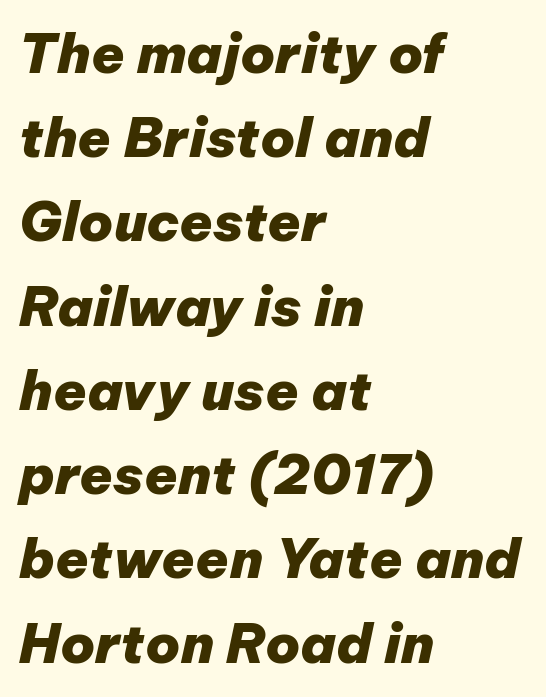
Q: Is the text bold? A: Yes.
Q: Is the text italic (slanted)? A: Yes, it leans right by about 12 degrees.
Q: Is the text underlined? A: No.
Q: How is the paragraph aligned? A: Left-aligned.
Q: Is the spacing between letters normal or unusually wide? A: Normal.
Q: Is the spacing between lines tight, normal or loose? A: Normal.
Q: Width (condensed, normal, or wide)? A: Normal.
Q: Stroke contrast? A: Low.
Q: x-height? A: Medium.
Q: Monospaced? A: No.
